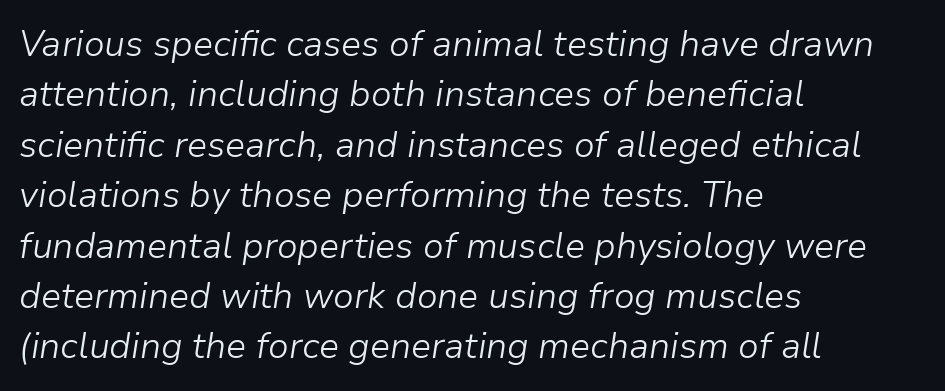
{"italic": "yes", "lean": "right", "slant_degrees": 9, "bold": "no", "weight": "light", "width": "normal", "stroke_contrast": "low", "x_height": "medium", "monospaced": "no", "underline": "no", "align": "left", "line_spacing": "normal", "line_spacing_ratio": 1.4, "letter_spacing": "normal", "letter_spacing_em": 0.0, "glyph_px": 36}
